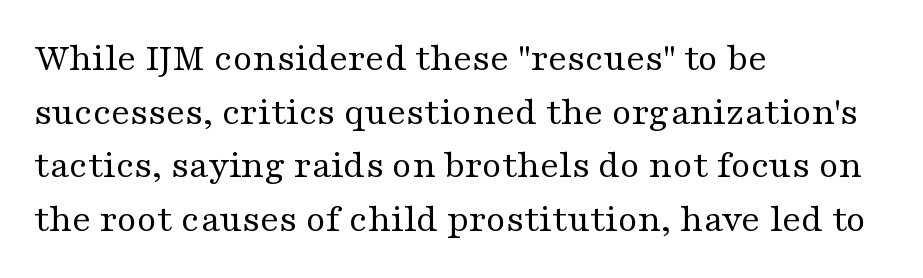
The image shows 40 px regular-weight, wide serif type, upright; set left-aligned, normal line spacing (1.34x), normal letter spacing, not underlined; medium stroke contrast and a medium x-height.
